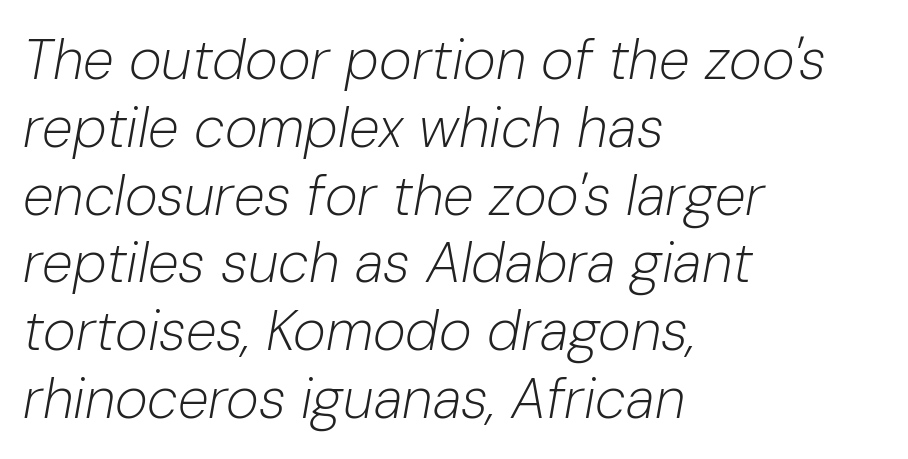
Underline: absent. The passage shown leans; its letterforms are oblique. Each letter keeps its own natural width here, so spacing adapts to shape. Think standard paragraph weight, or any step lighter than that. There is no visible air inserted between adjacent glyphs.
